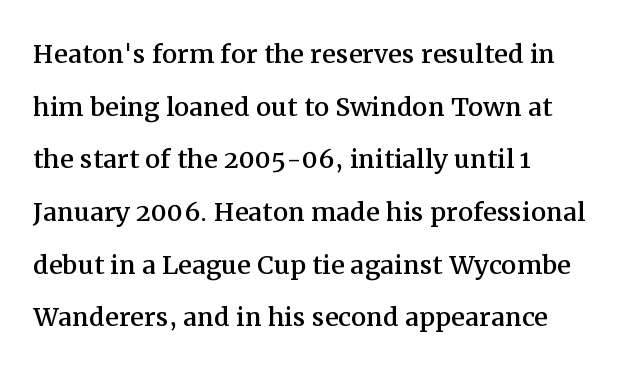
Vertical strokes here are truly vertical. Vertically, the passage feels balanced, rows spaced as you'd expect. The gaps between neighbouring characters are ordinary and unremarkable. These lines are composed in type with serifs.
